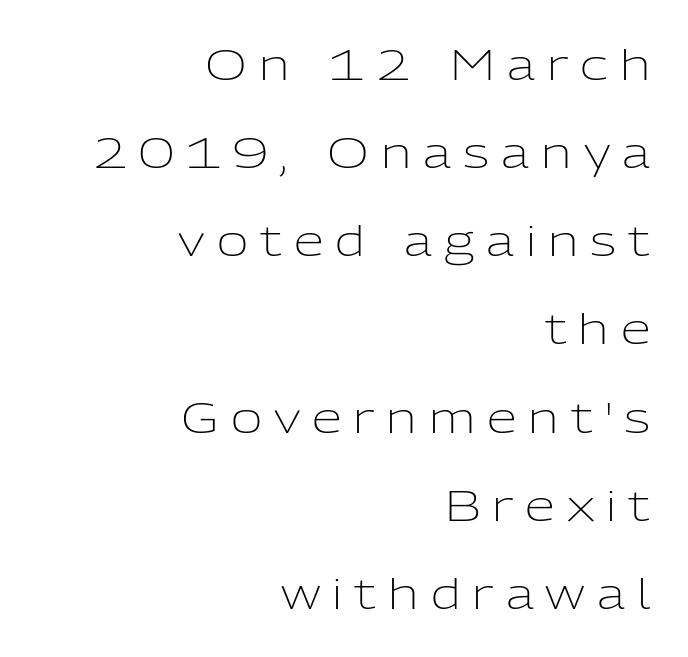
Each line ends at the same right margin while the left side varies. The typeface chosen for these lines omits serifs. What's the leading like? Stretched, with rows far apart. Display-style spreading of the glyphs; the letterfit is very open.
